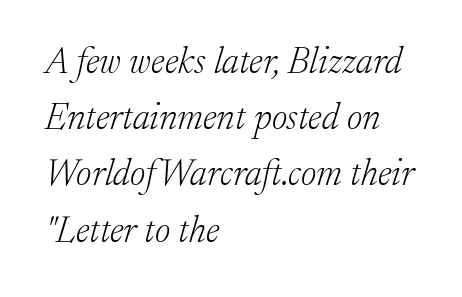
{"serif": "yes", "italic": "yes", "lean": "right", "slant_degrees": 17, "bold": "no", "weight": "light", "width": "normal", "stroke_contrast": "low", "x_height": "medium", "monospaced": "no", "underline": "no", "align": "left", "line_spacing": "normal", "line_spacing_ratio": 1.52, "letter_spacing": "normal", "letter_spacing_em": 0.0, "glyph_px": 37}
